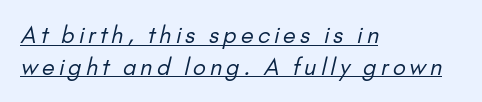
Q: Is the text bold? A: No.
Q: Is the text underlined? A: Yes.
Q: How is the paragraph aligned? A: Left-aligned.
Q: Is the spacing between lines tight, normal or loose? A: Normal.
